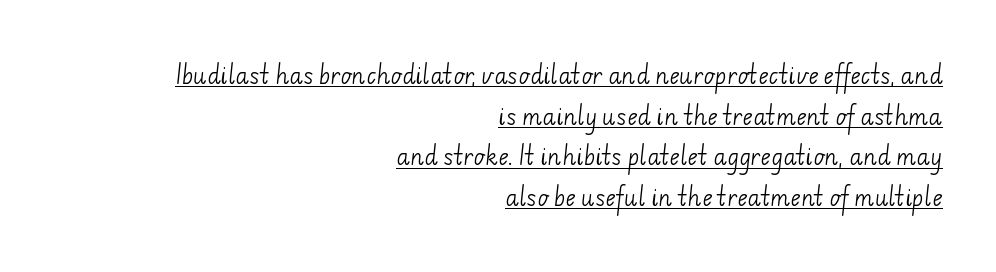
Q: Is the text bold? A: No.
Q: Is the text underlined? A: Yes.
Q: How is the paragraph aligned? A: Right-aligned.
Q: Is the spacing between letters normal or unusually wide? A: Normal.
